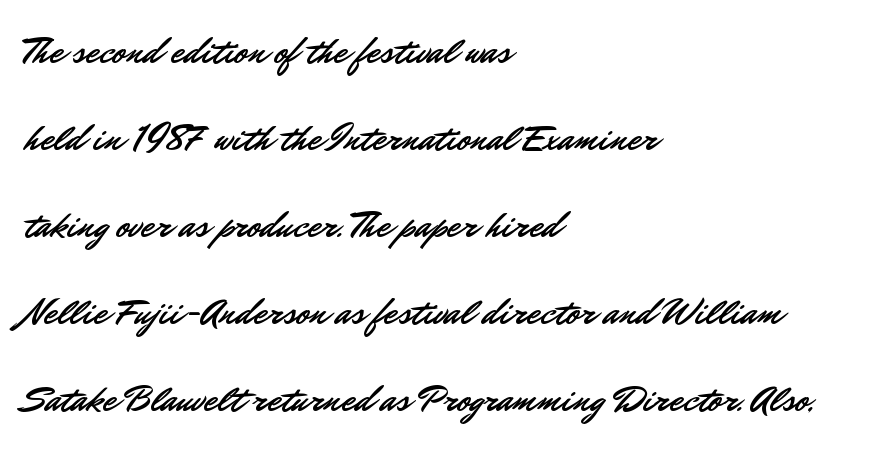
Leftover space on each line is placed entirely after the last word. Does the type have serifs? No, each stem ends abruptly. Rule under the text: the space is simply empty. The designer dialed line spacing up above the default. This rendering leaves character spacing at its baseline value.
